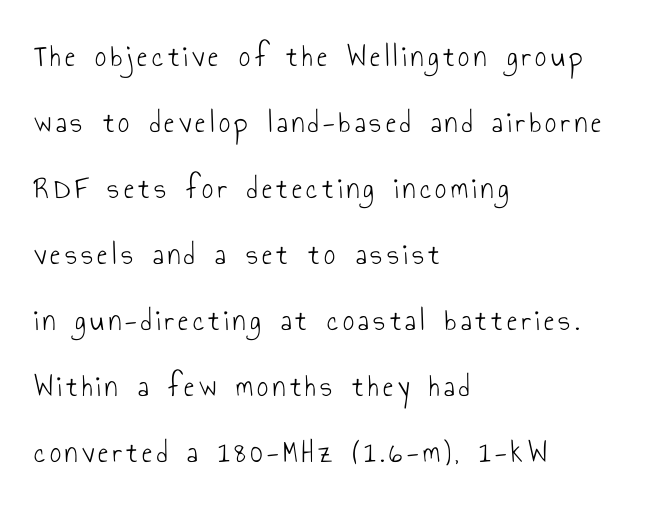
The image shows 31 px light, condensed sans-serif type, upright; set left-aligned, loose line spacing (2.13x), not underlined; low stroke contrast and a small x-height.
